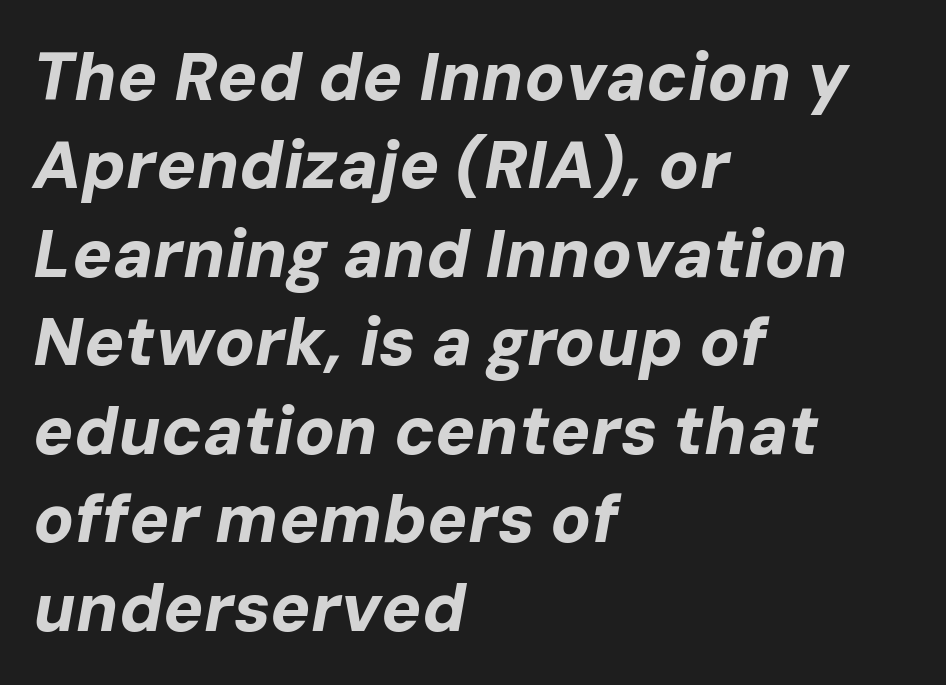
{"italic": "yes", "lean": "right", "slant_degrees": 10, "bold": "yes", "weight": "bold", "width": "normal", "stroke_contrast": "low", "x_height": "medium", "monospaced": "no", "underline": "no", "align": "left", "line_spacing": "normal", "line_spacing_ratio": 1.32, "letter_spacing": "normal", "letter_spacing_em": 0.0, "glyph_px": 67}
